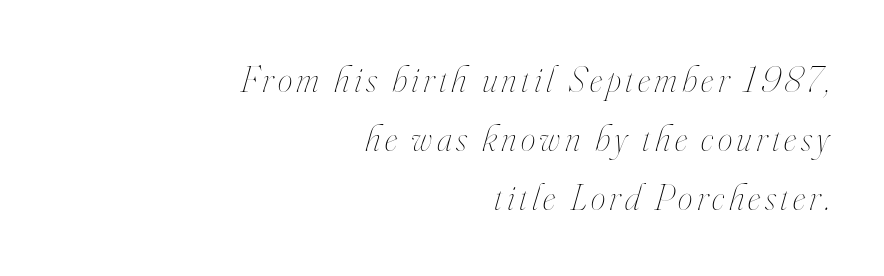
Q: Is the text bold? A: No.
Q: Is the text italic (slanted)? A: Yes, it leans right by about 16 degrees.
Q: Is the text underlined? A: No.
Q: How is the paragraph aligned? A: Right-aligned.
Q: Is the spacing between lines tight, normal or loose? A: Normal.
Q: Width (condensed, normal, or wide)? A: Condensed.
Q: Stroke contrast? A: High.
Q: x-height? A: Small.
Q: Monospaced? A: No.
